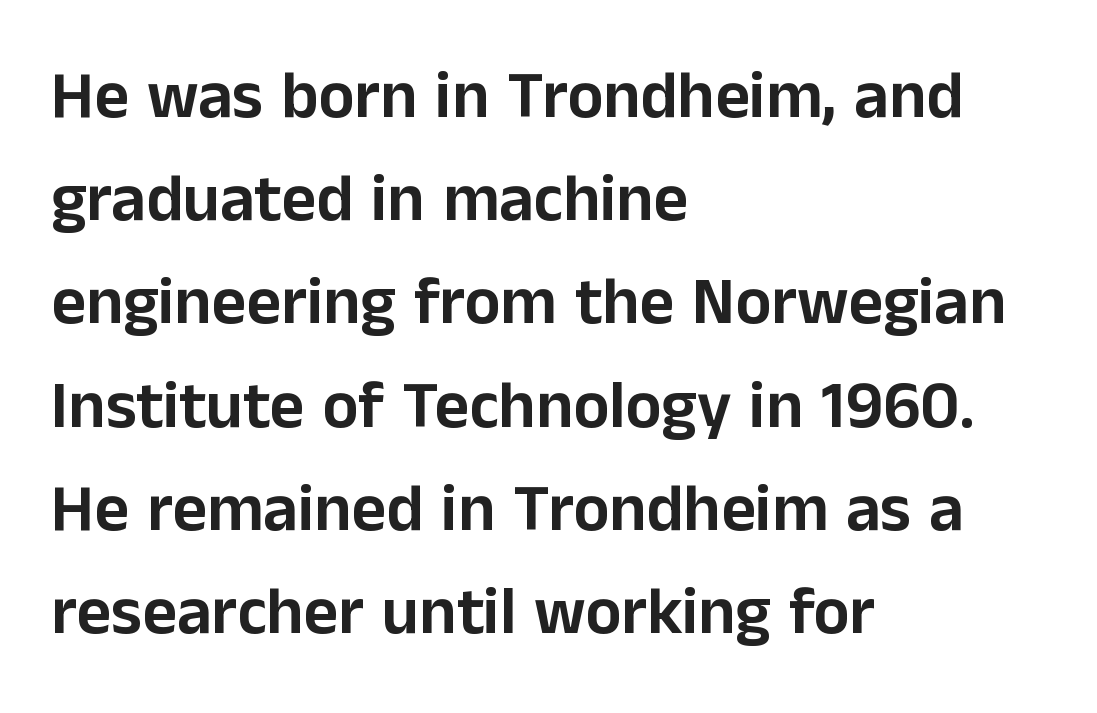
Whoever set this chose a conventional vertical rhythm. Look at the tracking — it's just the regular setting, nothing added. You could not count columns in this text — the font is proportionally spaced. Horizontally, the lines are justified to the leading edge only.
